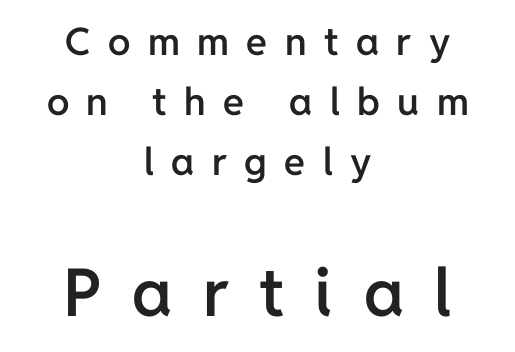
{"serif": "no", "italic": "no", "bold": "semi", "weight": "semibold", "width": "normal", "stroke_contrast": "low", "x_height": "medium", "monospaced": "no", "underline": "no", "align": "center", "line_spacing": "normal", "line_spacing_ratio": 1.58, "letter_spacing": "wide", "letter_spacing_em": 0.46, "larger_block": "second", "size_ratio": 1.74, "glyph_px": 66}
